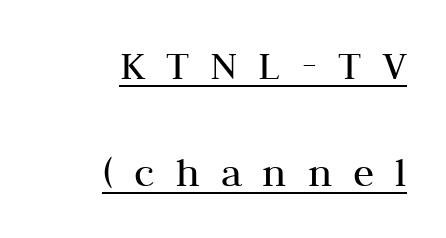
In CSS terms this would be text-align: right. The gaps between neighbouring characters are conspicuously large. Ascenders rise straight up at ninety degrees. Nothing heavy about these letters — not bold at all.
